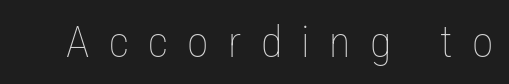
{"italic": "no", "bold": "no", "weight": "thin", "width": "condensed", "stroke_contrast": "low", "x_height": "medium", "monospaced": "no", "underline": "no", "letter_spacing": "wide", "letter_spacing_em": 0.44, "glyph_px": 44}
